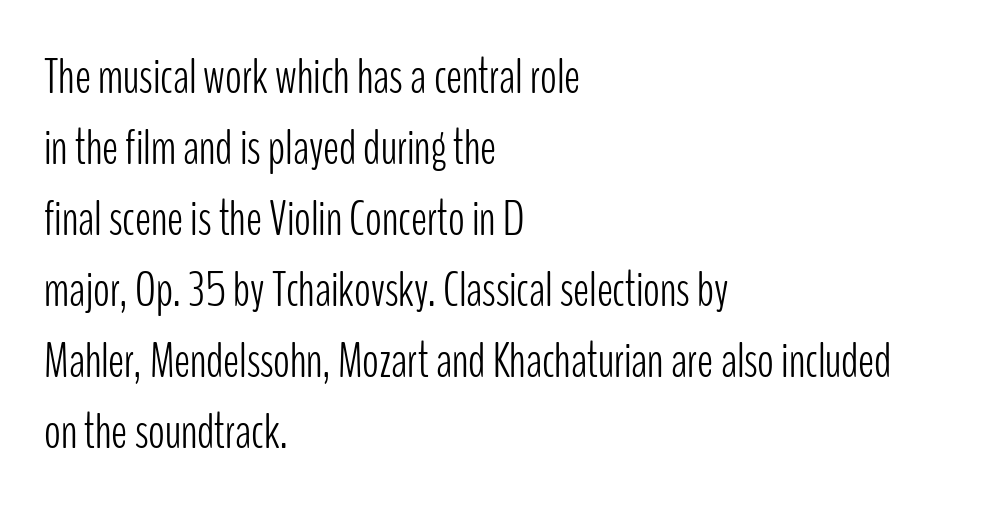
The letters stand straight up with perfectly vertical stems. Ink coverage per letter is moderate at most. Nobody drew a line under any word here. The text was rendered using a sans face with plain stroke endings. Regular leading. How are the letters spaced? Ordinarily, with no added tracking.
